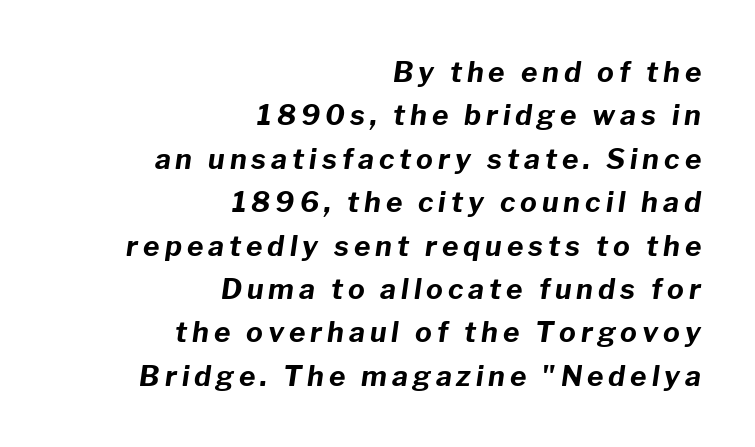
Q: Is the text bold? A: Yes.
Q: Is the text italic (slanted)? A: Yes, it leans right by about 8 degrees.
Q: Is the text underlined? A: No.
Q: How is the paragraph aligned? A: Right-aligned.
Q: Is the spacing between lines tight, normal or loose? A: Normal.
Q: Width (condensed, normal, or wide)? A: Normal.
Q: Stroke contrast? A: Low.
Q: x-height? A: Medium.
Q: Monospaced? A: No.
